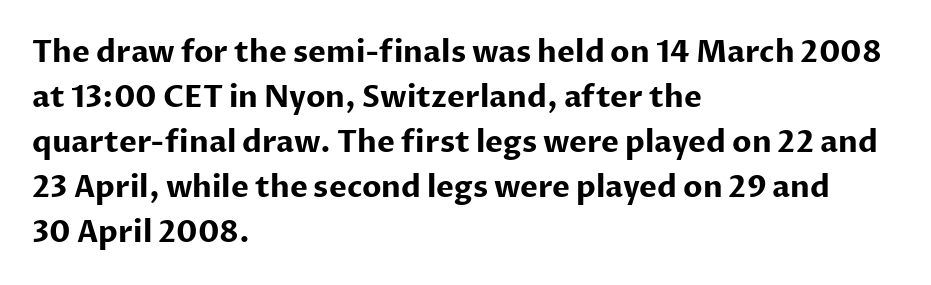
The image shows 30 px bold sans-serif type, upright; set left-aligned, normal line spacing (1.5x), normal letter spacing, not underlined; low stroke contrast and a medium x-height.
